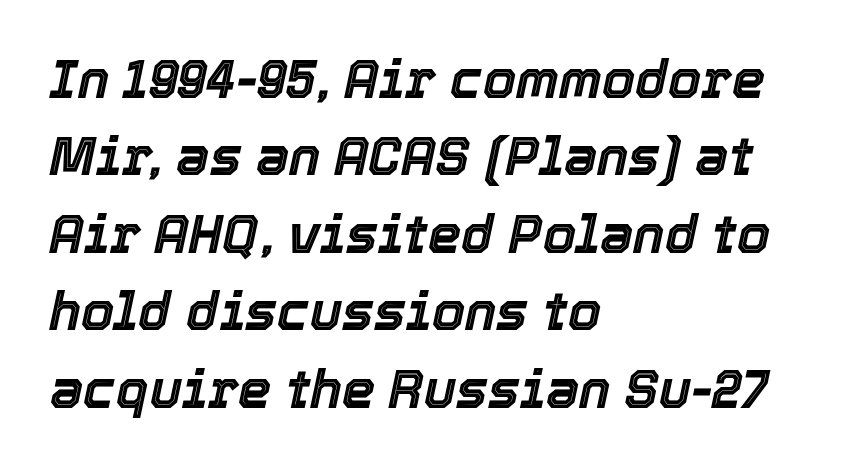
{"italic": "yes", "lean": "right", "slant_degrees": 12, "width": "normal", "x_height": "medium", "monospaced": "no", "underline": "no", "align": "left", "line_spacing": "normal", "line_spacing_ratio": 1.46, "letter_spacing": "normal", "letter_spacing_em": 0.0, "glyph_px": 53}
